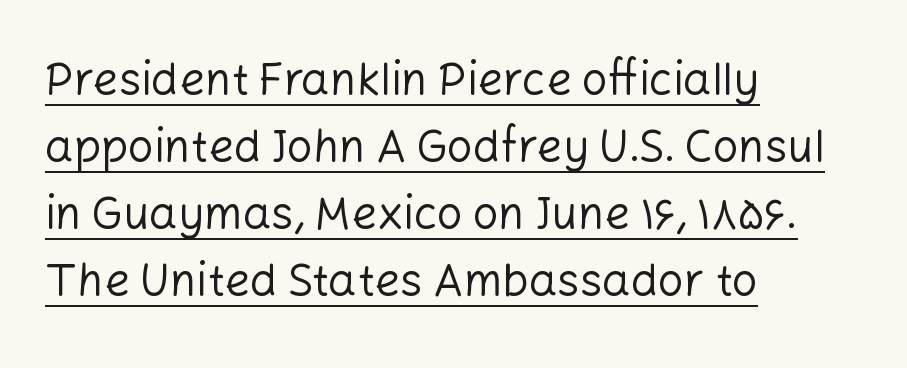
The paragraph has a hard left edge and a soft right edge. This reads as an unemphasized weight, regular at the heaviest. Is the letter spacing exaggerated? No — it looks like the ordinary default. Check the space under the baseline: a stroke is drawn there.
